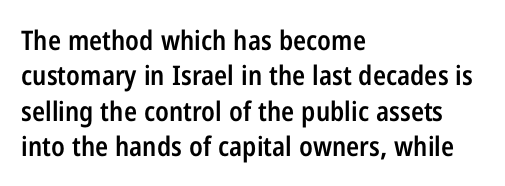
The image shows 27 px text type, upright; set left-aligned, normal line spacing (1.31x), normal letter spacing, not underlined.
